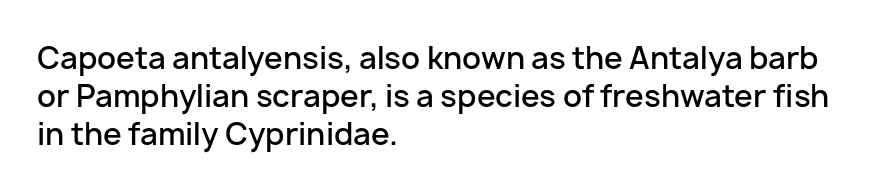
The image shows 30 px semibold sans-serif type, upright; set left-aligned, normal line spacing (1.27x), normal letter spacing, not underlined; low stroke contrast and a medium x-height.
